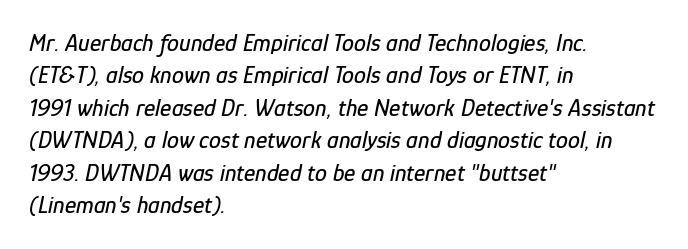
Vertical spacing — default. A student would call this left alignment; a typographer would say flush left, rag right. Does the lettering tilt? It does — this is italic. This rendering leaves character spacing at its baseline value. Words float on clear page, feet unadorned.
